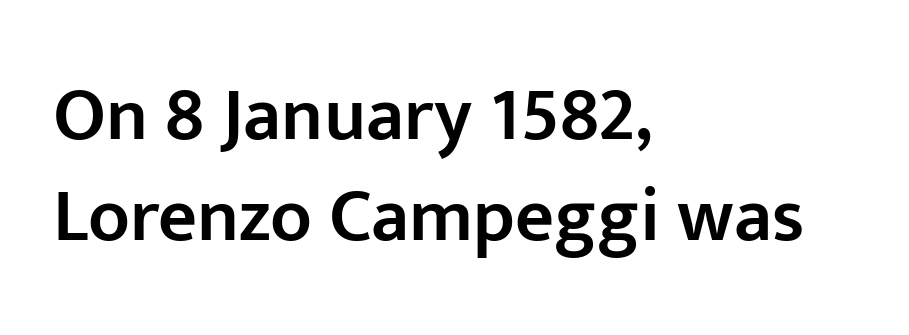
The image shows 76 px semibold sans-serif type, upright; set left-aligned, normal line spacing (1.33x), normal letter spacing, not underlined; low stroke contrast and a medium x-height.
